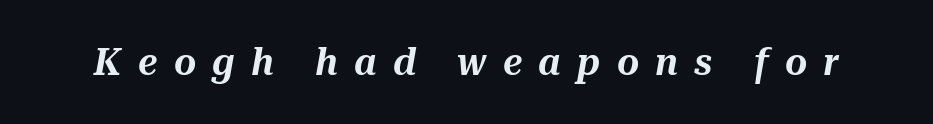
{"italic": "yes", "lean": "right", "slant_degrees": 10, "width": "normal", "stroke_contrast": "medium", "x_height": "medium", "monospaced": "no", "underline": "no", "letter_spacing": "wide", "letter_spacing_em": 0.43, "glyph_px": 38}
